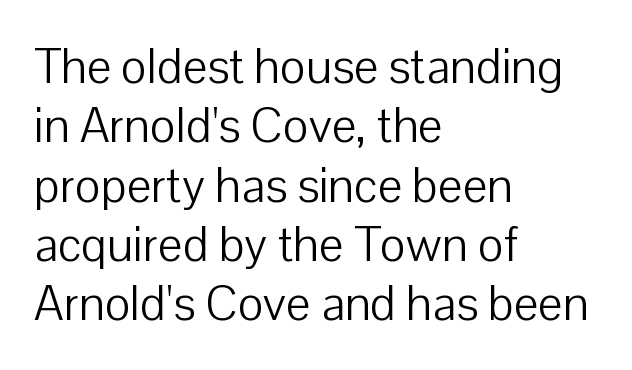
{"serif": "no", "italic": "no", "bold": "no", "weight": "light", "width": "normal", "stroke_contrast": "low", "x_height": "medium", "monospaced": "no", "underline": "no", "align": "left", "line_spacing_ratio": 1.21, "letter_spacing": "normal", "letter_spacing_em": 0.0, "glyph_px": 49}
